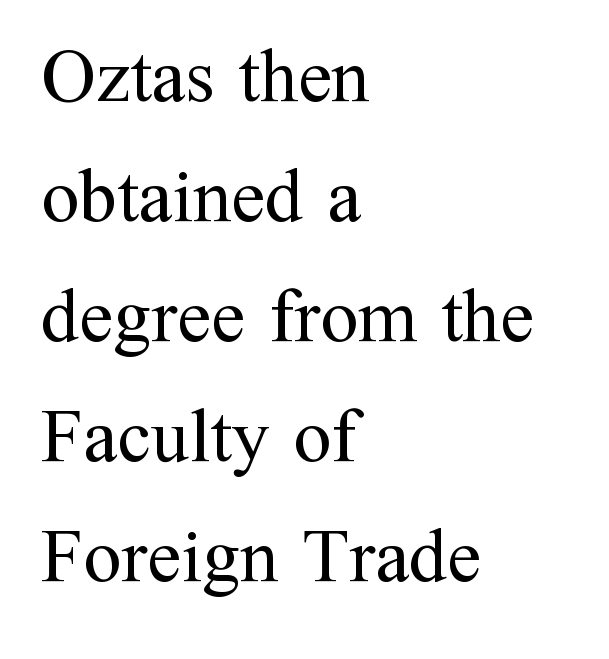
{"serif": "yes", "italic": "no", "bold": "no", "weight": "regular", "width": "normal", "stroke_contrast": "medium", "x_height": "medium", "monospaced": "no", "underline": "no", "align": "left", "line_spacing": "normal", "line_spacing_ratio": 1.58, "letter_spacing": "normal", "letter_spacing_em": 0.0, "glyph_px": 76}
